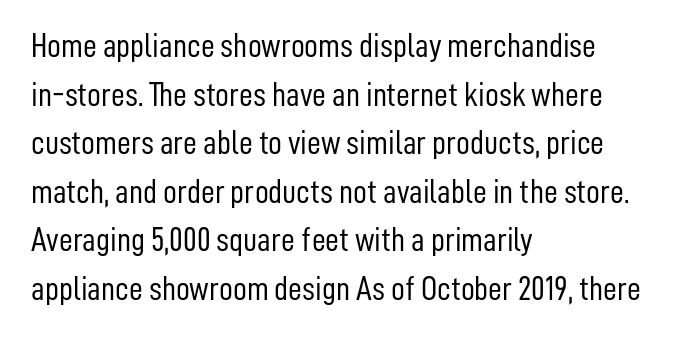
Q: Is the text bold? A: No.
Q: Is the text italic (slanted)? A: No, it is upright.
Q: Is the typeface a serif or a sans-serif typeface? A: Sans-serif.
Q: Is the text underlined? A: No.
Q: How is the paragraph aligned? A: Left-aligned.
Q: Is the spacing between letters normal or unusually wide? A: Normal.
Q: Is the spacing between lines tight, normal or loose? A: Normal.
Q: Width (condensed, normal, or wide)? A: Condensed.
Q: Stroke contrast? A: Low.
Q: x-height? A: Medium.
Q: Monospaced? A: No.
